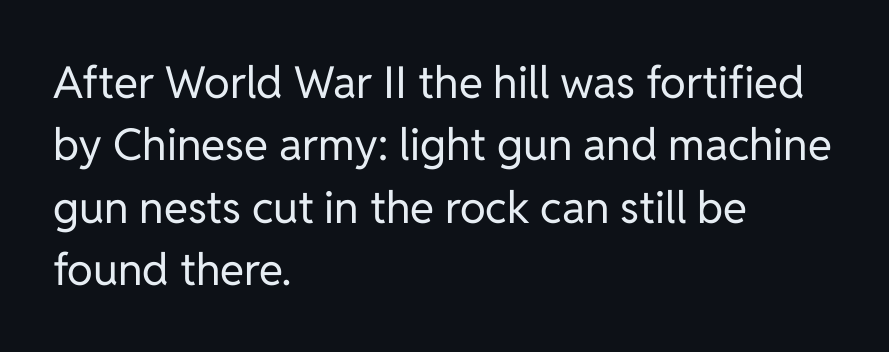
Q: Is the text bold? A: No.
Q: Is the text italic (slanted)? A: No, it is upright.
Q: Is the typeface a serif or a sans-serif typeface? A: Sans-serif.
Q: Is the text underlined? A: No.
Q: How is the paragraph aligned? A: Left-aligned.
Q: Is the spacing between letters normal or unusually wide? A: Normal.
Q: Is the spacing between lines tight, normal or loose? A: Normal.
Q: Width (condensed, normal, or wide)? A: Normal.
Q: Stroke contrast? A: Low.
Q: x-height? A: Medium.
Q: Monospaced? A: No.
